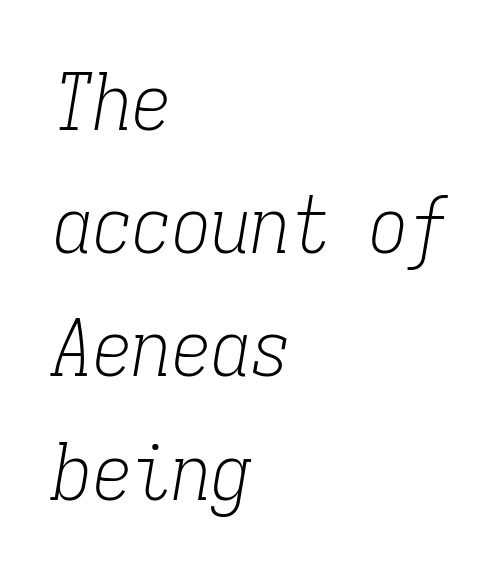
The image shows 79 px light, condensed serif type, italic (leaning right), monospaced; set left-aligned, normal line spacing (1.56x), normal letter spacing, not underlined; low stroke contrast and a medium x-height.
